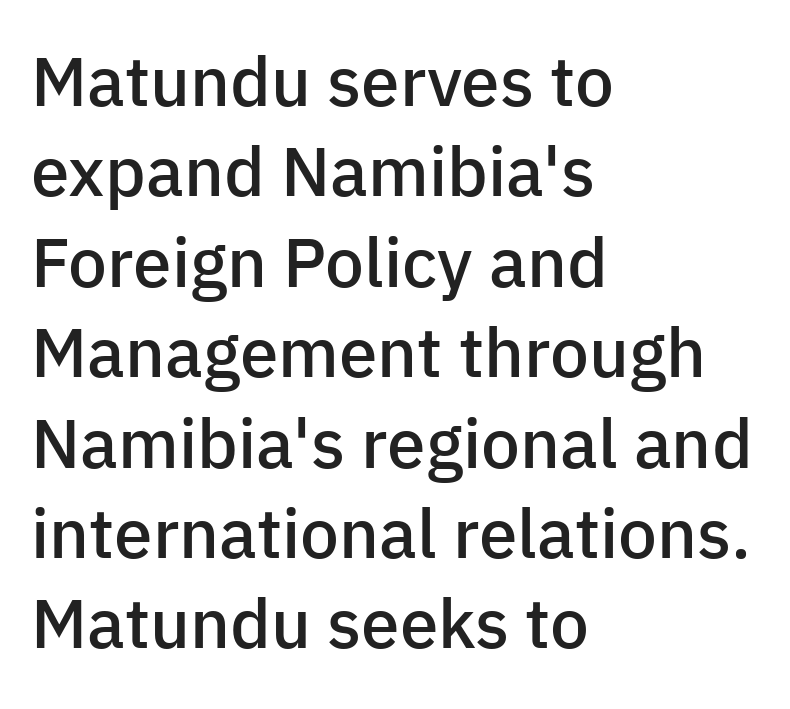
{"serif": "no", "italic": "no", "bold": "semi", "weight": "semibold", "width": "normal", "stroke_contrast": "low", "x_height": "medium", "monospaced": "no", "underline": "no", "align": "left", "line_spacing": "normal", "line_spacing_ratio": 1.31, "letter_spacing": "normal", "letter_spacing_em": 0.0, "glyph_px": 69}
